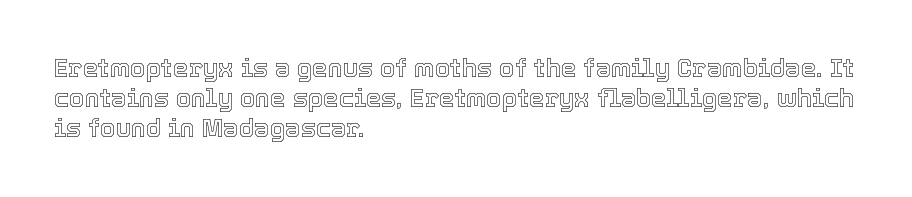
The image shows 25 px text type, upright; set left-aligned, line spacing 1.21x, normal letter spacing, not underlined.
